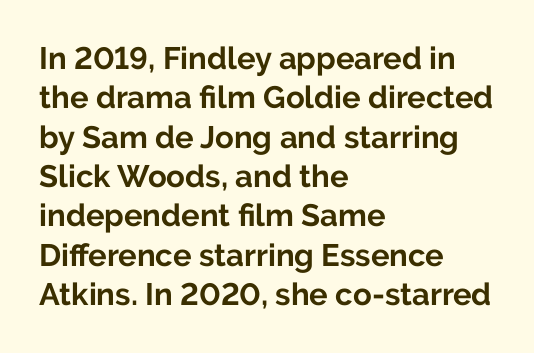
The typesetter chose a ragged-right arrangement here. A typesetter would call this zero additional tracking. A full-strength bold gives these letters their thick strokes. Nope, no serifs anywhere on these letters. Italic? Not at all — the glyphs are vertical. Do the characters align in a grid? No, the font is proportional.
